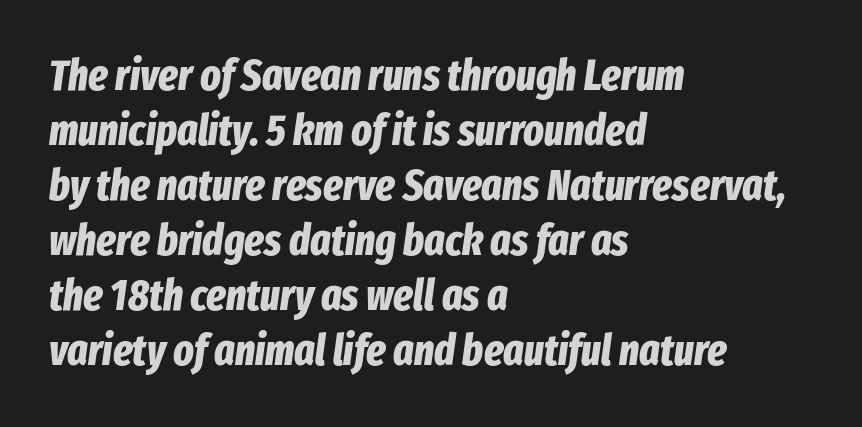
Q: Is the text bold? A: Yes.
Q: Is the text italic (slanted)? A: Yes, it leans right by about 8 degrees.
Q: Is the text underlined? A: No.
Q: How is the paragraph aligned? A: Left-aligned.
Q: Is the spacing between letters normal or unusually wide? A: Normal.
Q: Is the spacing between lines tight, normal or loose? A: Normal.
Q: Width (condensed, normal, or wide)? A: Condensed.
Q: Stroke contrast? A: Low.
Q: x-height? A: Medium.
Q: Monospaced? A: No.
